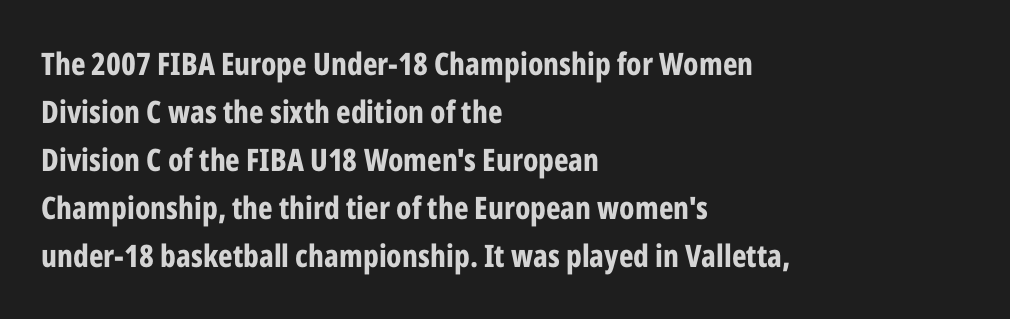
{"serif": "no", "italic": "no", "bold": "yes", "weight": "bold", "width": "condensed", "stroke_contrast": "low", "x_height": "medium", "monospaced": "no", "underline": "no", "align": "left", "line_spacing": "normal", "line_spacing_ratio": 1.55, "letter_spacing": "normal", "letter_spacing_em": 0.0, "glyph_px": 31}
